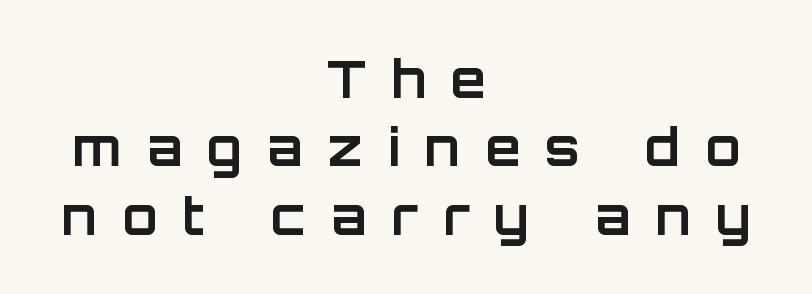
The image shows 51 px bold sans-serif type, upright; set centered, normal line spacing (1.34x), unusually wide letter spacing (+0.49 em), not underlined; low stroke contrast and a large x-height.
